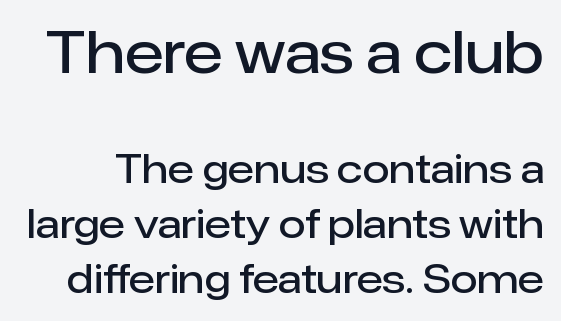
The gaps between neighbouring characters are ordinary and unremarkable. The glyphs in this specimen are sans serif. Weight check: semibold — heavier than regular, not quite bold. Type without underlining. Posture: vertical.
